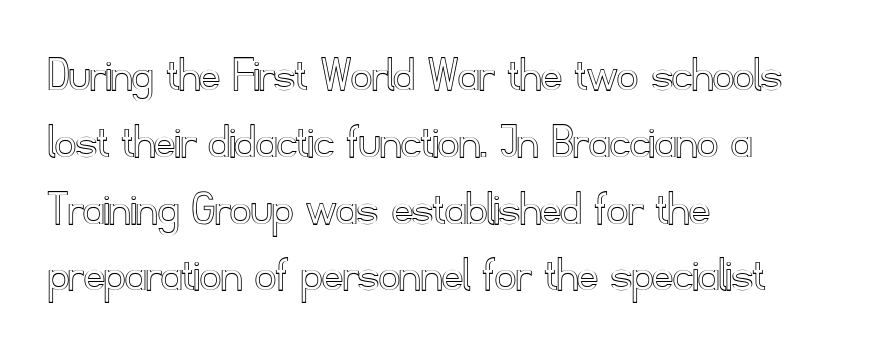
The image shows 51 px text type, upright; set left-aligned, normal line spacing (1.31x), normal letter spacing, not underlined; a small x-height.
